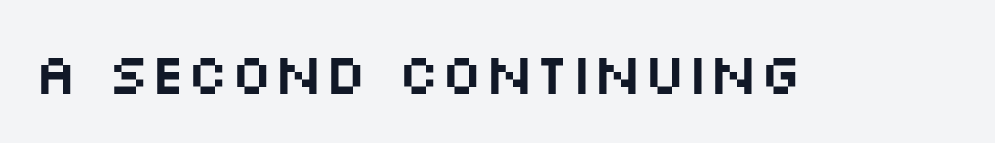
{"serif": "no", "italic": "no", "width": "wide", "stroke_contrast": "medium", "x_height": "large", "monospaced": "no", "underline": "no", "letter_spacing": "normal", "letter_spacing_em": 0.0, "glyph_px": 58}
